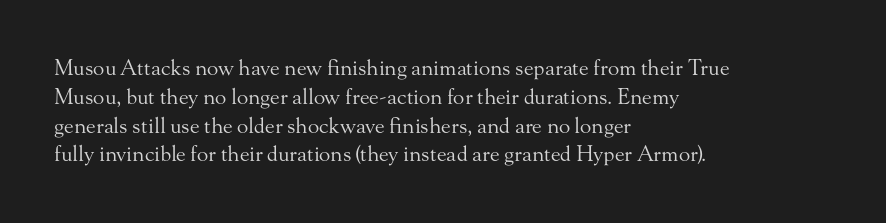
The image shows 21 px text type, upright; set left-aligned, normal line spacing (1.37x), normal letter spacing, not underlined.
